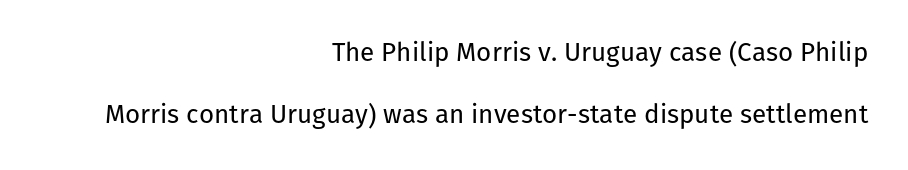
Q: Is the text bold? A: No.
Q: Is the text italic (slanted)? A: No, it is upright.
Q: Is the text underlined? A: No.
Q: How is the paragraph aligned? A: Right-aligned.
Q: Is the spacing between letters normal or unusually wide? A: Normal.
Q: Is the spacing between lines tight, normal or loose? A: Loose.
